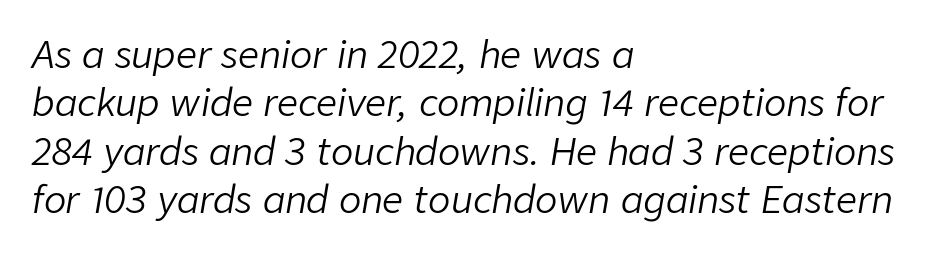
{"italic": "yes", "lean": "right", "slant_degrees": 9, "bold": "no", "weight": "light", "width": "normal", "stroke_contrast": "low", "x_height": "medium", "monospaced": "no", "underline": "no", "align": "left", "line_spacing": "normal", "line_spacing_ratio": 1.31, "letter_spacing": "normal", "letter_spacing_em": 0.0, "glyph_px": 37}
